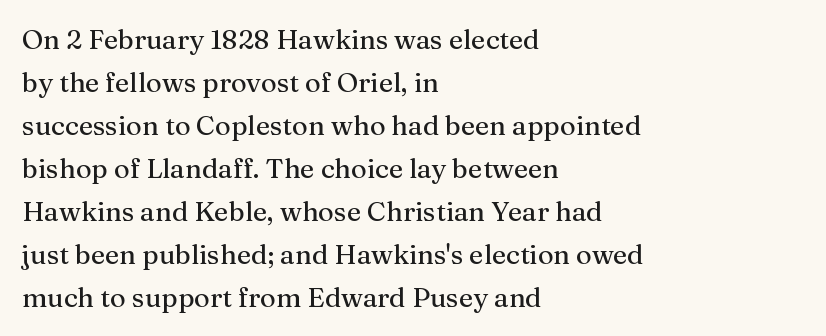
Notice how descenders clear the ascenders below comfortably — that's standard leading. Rendered with straight, roman letterforms. These lines keep a tight, regular rhythm from letter to letter. Only glyphs here, with clear space below each row. Line beginnings align vertically; line endings do not.
